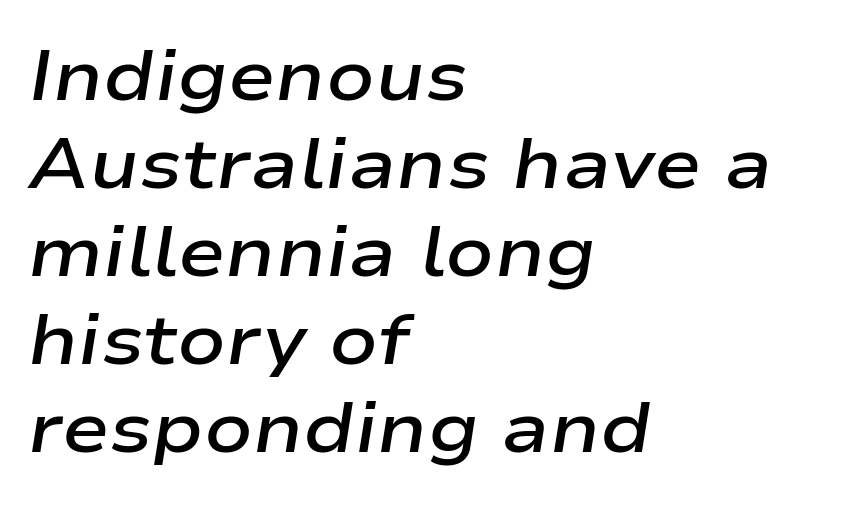
The image shows 71 px semibold, wide type, italic (leaning right); set left-aligned, line spacing 1.24x, normal letter spacing, not underlined; low stroke contrast and a medium x-height.
